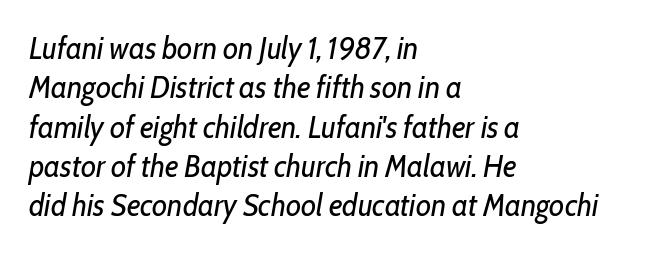
The image shows 31 px regular-weight, condensed type, italic (leaning right); set left-aligned, normal line spacing (1.27x), normal letter spacing, not underlined; low stroke contrast and a medium x-height.
